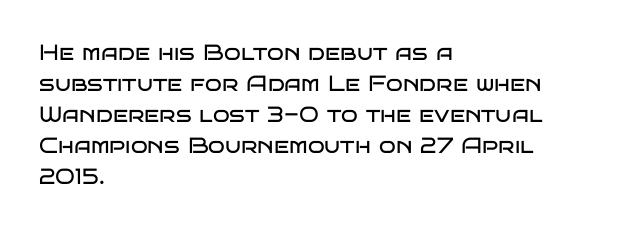
The words here are not underlined. Default kerning and tracking; the words read as compact shapes. The paragraph shown leans on its left margin. Posture: straight, roman, zero tilt. Vertical stems look standard width or narrower in stroke. Vertical spacing — default.
